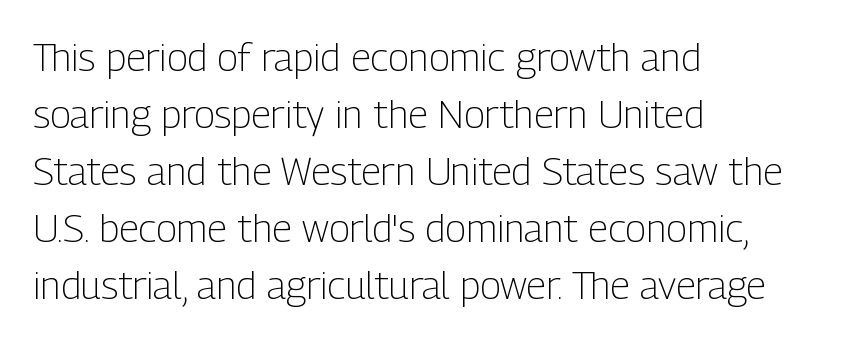
Q: Is the text bold? A: No.
Q: Is the text italic (slanted)? A: No, it is upright.
Q: Is the typeface a serif or a sans-serif typeface? A: Sans-serif.
Q: Is the text underlined? A: No.
Q: How is the paragraph aligned? A: Left-aligned.
Q: Is the spacing between letters normal or unusually wide? A: Normal.
Q: Is the spacing between lines tight, normal or loose? A: Normal.
Q: Width (condensed, normal, or wide)? A: Condensed.
Q: Stroke contrast? A: Low.
Q: x-height? A: Medium.
Q: Monospaced? A: No.
